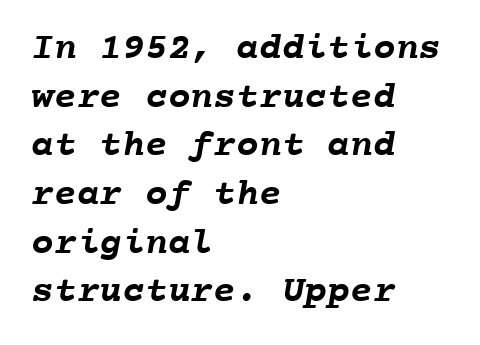
The image shows 38 px semibold type, monospaced; set left-aligned, normal line spacing (1.28x), normal letter spacing, not underlined; low stroke contrast and a medium x-height.
